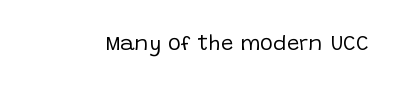
{"italic": "no", "bold": "no", "underline": "no", "letter_spacing": "normal", "letter_spacing_em": 0.0, "glyph_px": 22}
